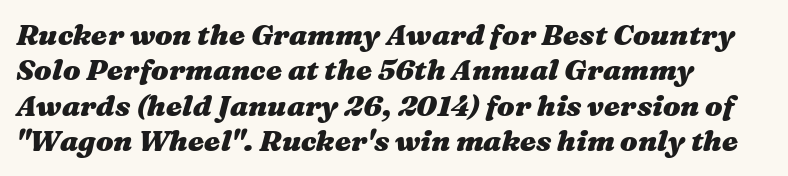
Where is the straight margin? On the left. Look at the tracking — it's just the regular setting, nothing added. The face used here has the dense, thick strokes of a bold. No word sits above an underline.
